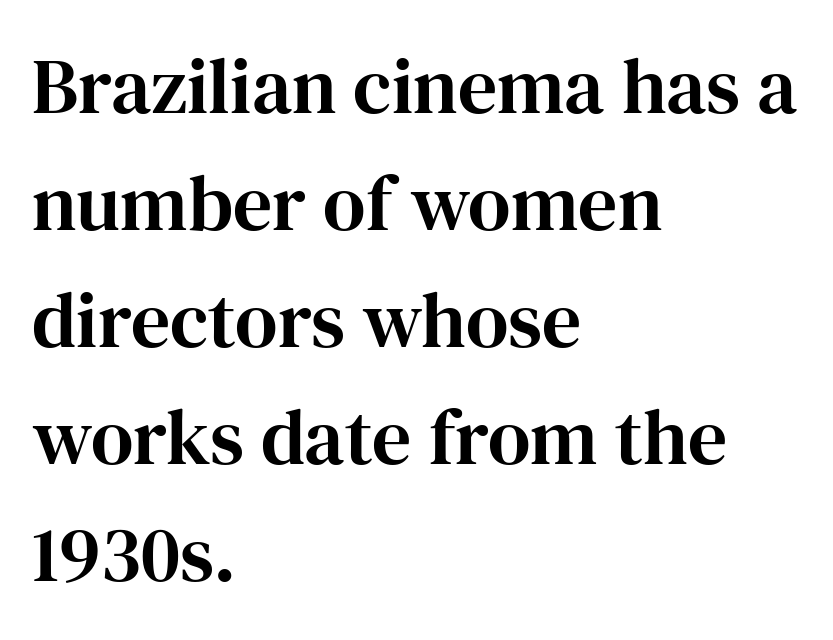
{"serif": "yes", "italic": "no", "width": "normal", "stroke_contrast": "high", "x_height": "medium", "monospaced": "no", "underline": "no", "align": "left", "line_spacing": "normal", "line_spacing_ratio": 1.5, "letter_spacing": "normal", "letter_spacing_em": 0.0, "glyph_px": 78}
